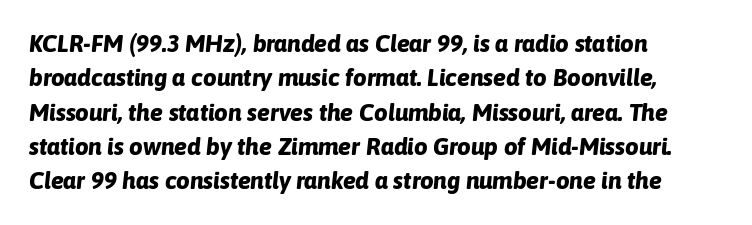
The image shows 24 px bold type, italic (leaning right); set left-aligned, normal line spacing (1.43x), normal letter spacing, not underlined.
